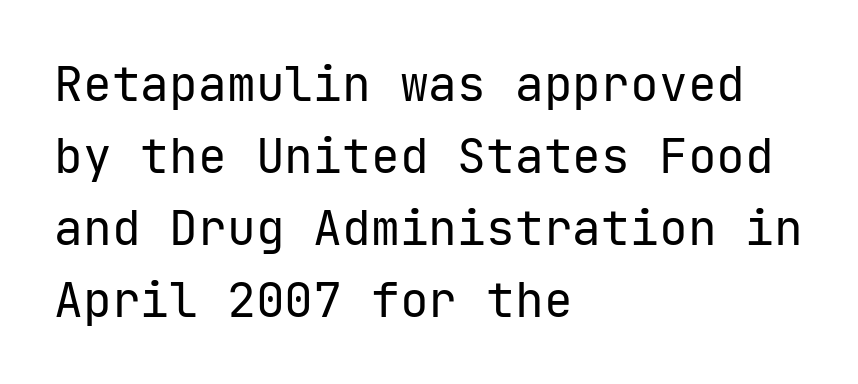
Any mark beneath the type? The region is blank. The lines in this sample share a left origin and differ only in where they stop. Caption: face not bold, strokes unweighted. Fixed-width glyphs throughout — classic coding-font behaviour. What stands out about the letter spacing? Nothing — it is the standard amount. Serif or sans? Sans — the stroke terminals are bare.
